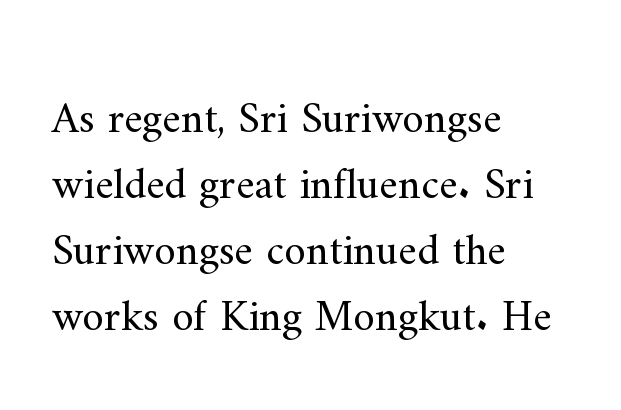
A typesetter would label this face a serif. These lines are rendered in a variable-pitch font. Beneath every word, the page is bare. Style check: upright.
